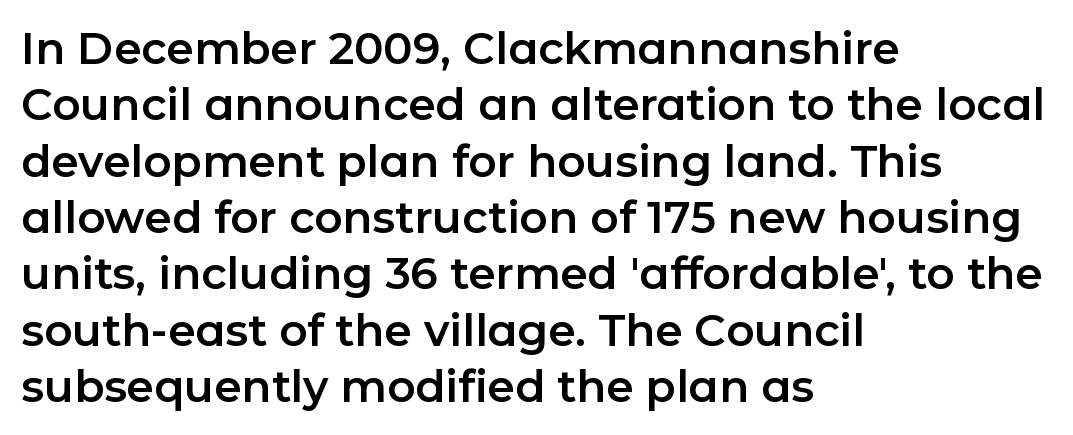
Descenders hang freely into open space. The designer left line spacing at the default. Looks like regular typesetting: each glyph gets only the width it needs. Typographically, this falls in the sans-serif category. If you drew a line through each stem, it would be perfectly vertical. The setting favours the left margin, as ordinary paragraphs usually do.
